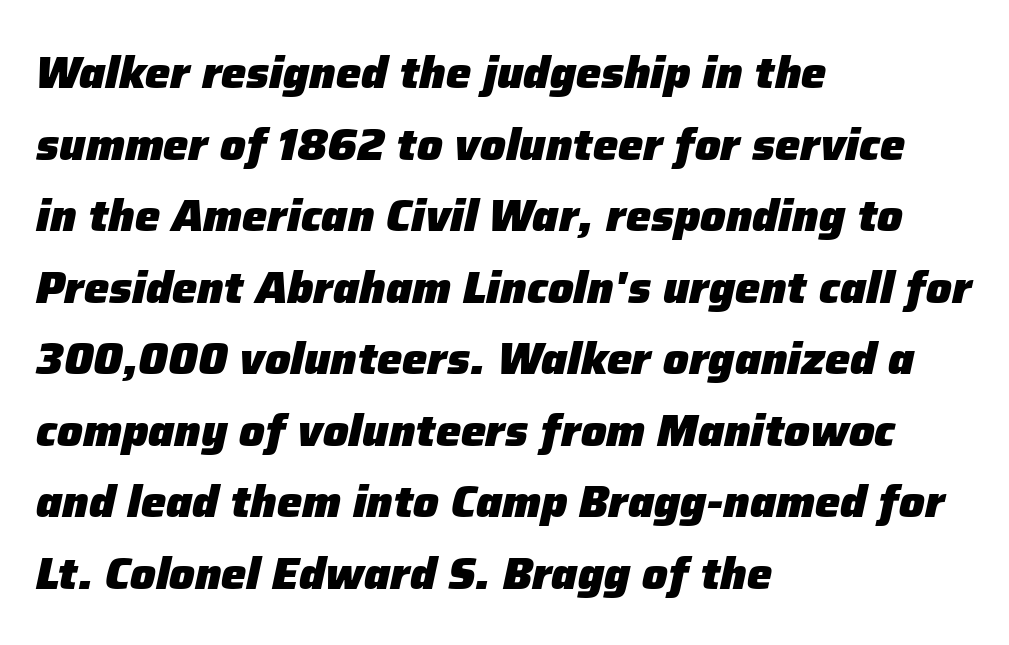
Q: Is the text bold? A: Yes.
Q: Is the text italic (slanted)? A: Yes, it leans right by about 12 degrees.
Q: Is the text underlined? A: No.
Q: How is the paragraph aligned? A: Left-aligned.
Q: Is the spacing between letters normal or unusually wide? A: Normal.
Q: Is the spacing between lines tight, normal or loose? A: Normal.
Q: Width (condensed, normal, or wide)? A: Normal.
Q: Stroke contrast? A: Low.
Q: x-height? A: Medium.
Q: Monospaced? A: No.
